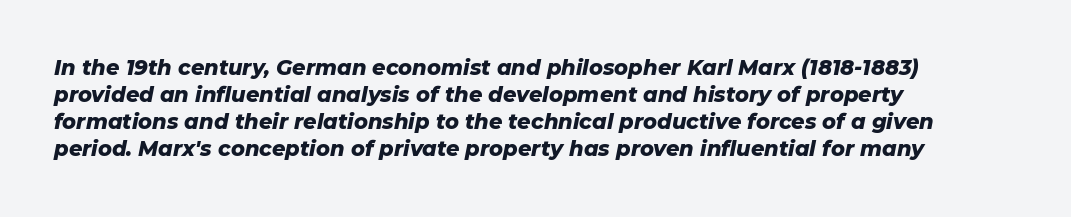
{"italic": "yes", "lean": "right", "slant_degrees": 11, "bold": "yes", "underline": "no", "align": "left", "line_spacing": "normal", "line_spacing_ratio": 1.29, "letter_spacing": "normal", "letter_spacing_em": 0.0, "glyph_px": 21}
